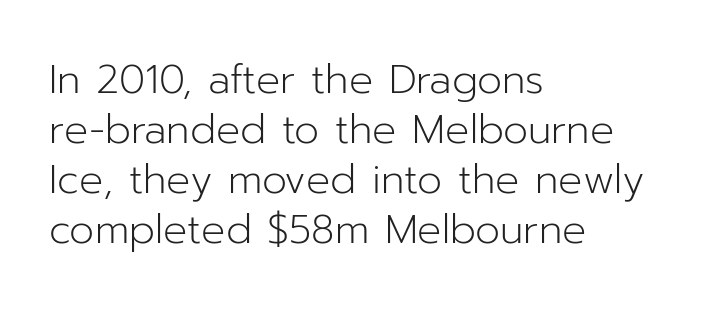
{"serif": "no", "italic": "no", "bold": "no", "weight": "light", "width": "normal", "stroke_contrast": "low", "x_height": "medium", "monospaced": "no", "underline": "no", "align": "left", "line_spacing": "normal", "line_spacing_ratio": 1.25, "letter_spacing": "normal", "letter_spacing_em": 0.0, "glyph_px": 40}
